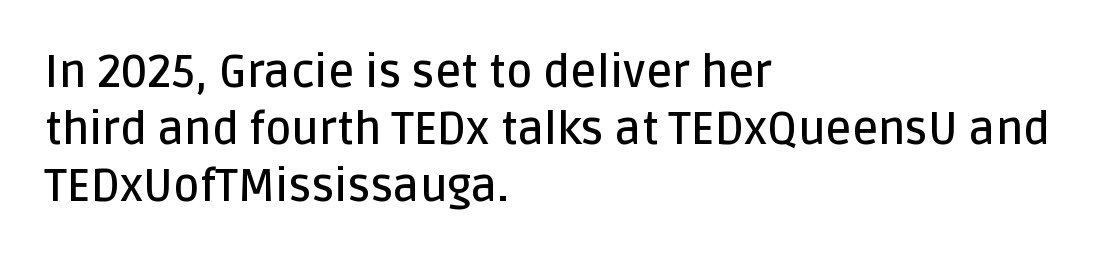
{"serif": "no", "italic": "no", "bold": "semi", "weight": "semibold", "width": "normal", "stroke_contrast": "low", "x_height": "large", "monospaced": "no", "underline": "no", "align": "left", "line_spacing": "normal", "line_spacing_ratio": 1.27, "letter_spacing": "normal", "letter_spacing_em": 0.0, "glyph_px": 45}
